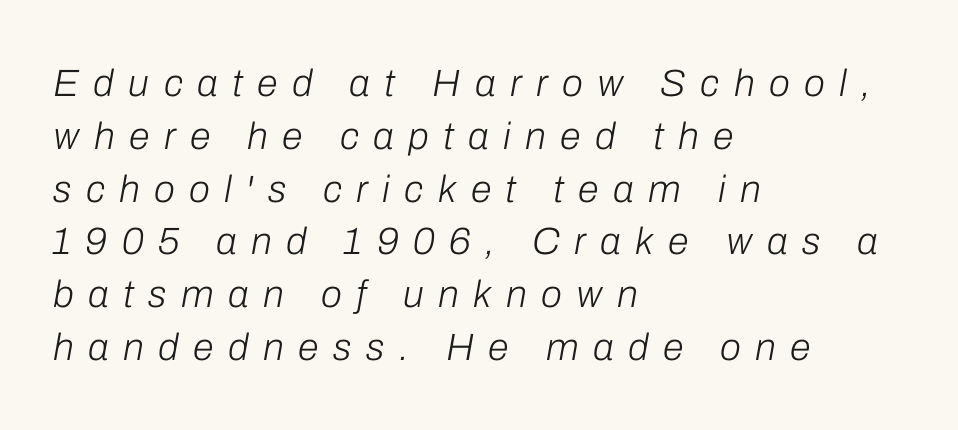
The image shows 38 px light type, italic (leaning right); set left-aligned, normal line spacing (1.39x), unusually wide letter spacing (+0.38 em), not underlined; low stroke contrast and a medium x-height.
